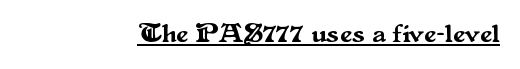
Q: Is the text italic (slanted)? A: No, it is upright.
Q: Is the text underlined? A: Yes.
Q: Is the spacing between letters normal or unusually wide? A: Normal.
